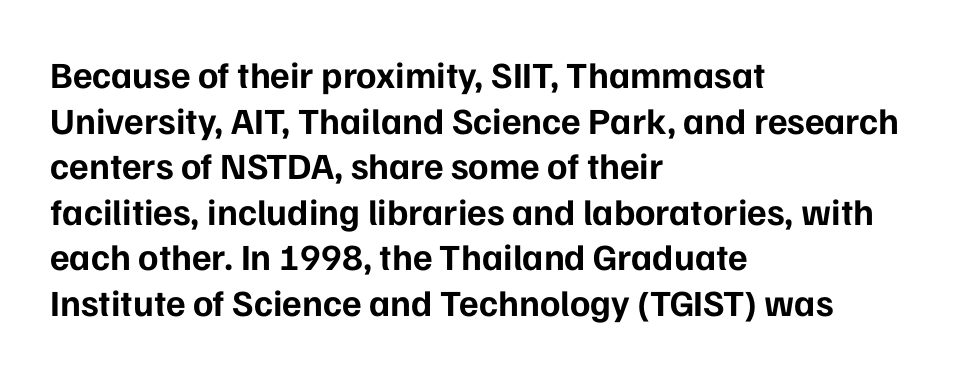
The image shows 37 px bold sans-serif type, upright; set left-aligned, line spacing 1.23x, normal letter spacing, not underlined; low stroke contrast and a medium x-height.
